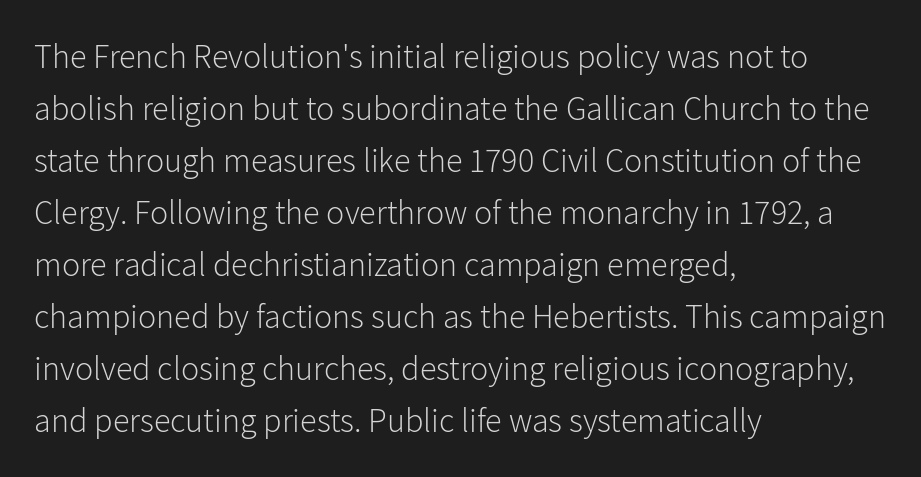
Q: Is the text bold? A: No.
Q: Is the text italic (slanted)? A: No, it is upright.
Q: Is the typeface a serif or a sans-serif typeface? A: Sans-serif.
Q: Is the text underlined? A: No.
Q: How is the paragraph aligned? A: Left-aligned.
Q: Is the spacing between letters normal or unusually wide? A: Normal.
Q: Is the spacing between lines tight, normal or loose? A: Normal.
Q: Width (condensed, normal, or wide)? A: Normal.
Q: Stroke contrast? A: Low.
Q: x-height? A: Medium.
Q: Monospaced? A: No.
